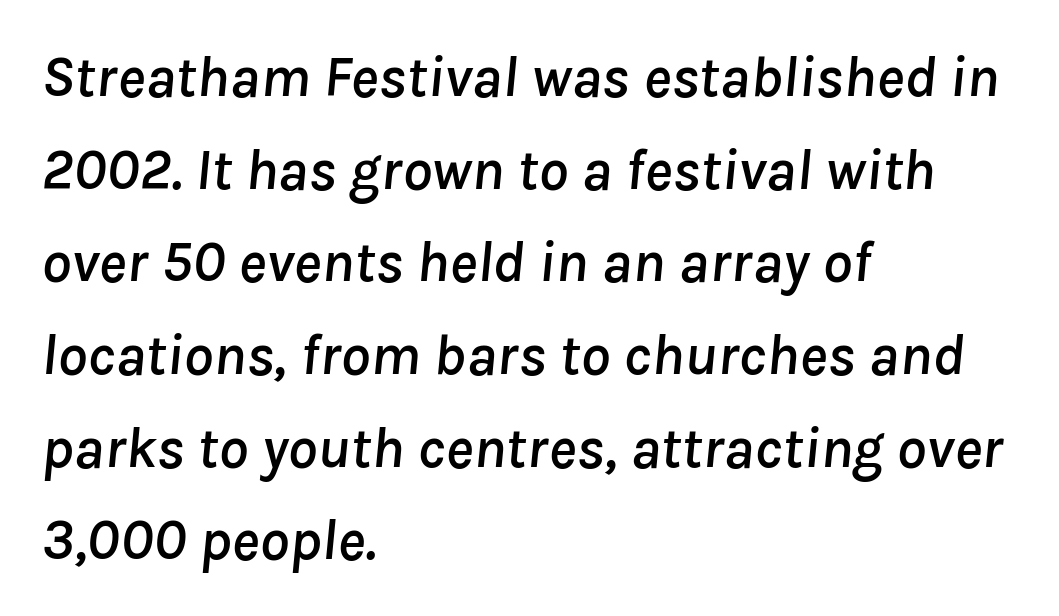
The image shows 59 px text type, italic (leaning right); set left-aligned, normal line spacing (1.57x), normal letter spacing, not underlined; low stroke contrast and a medium x-height.
